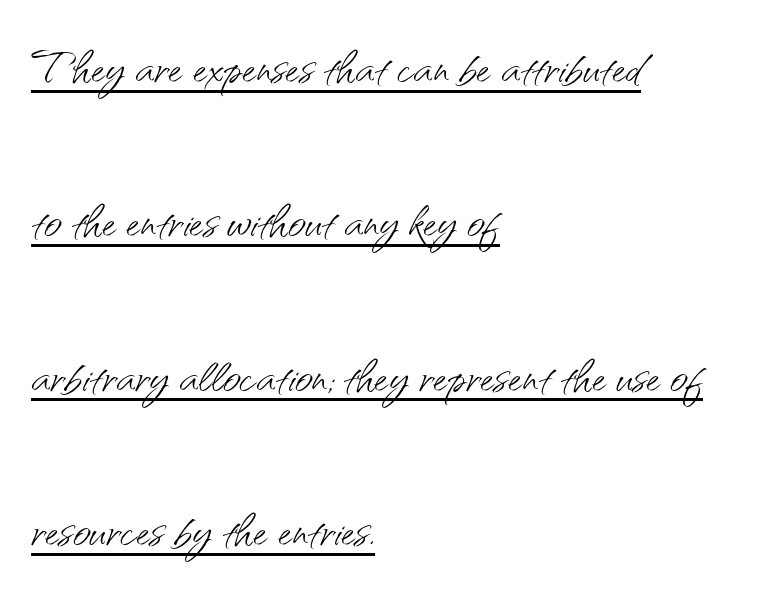
The image shows 62 px light sans-serif type; set left-aligned, loose line spacing (2.49x), normal letter spacing, underlined; medium stroke contrast and a small x-height.
